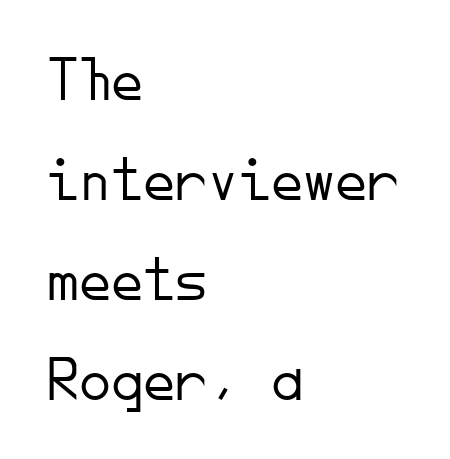
{"serif": "no", "italic": "no", "bold": "no", "weight": "light", "width": "normal", "stroke_contrast": "low", "x_height": "small", "monospaced": "yes", "underline": "no", "align": "left", "line_spacing": "normal", "line_spacing_ratio": 1.56, "letter_spacing": "normal", "letter_spacing_em": 0.0, "glyph_px": 64}
